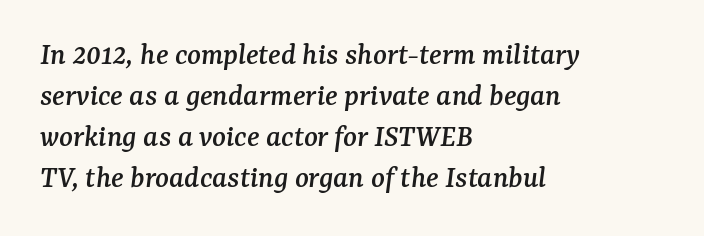
{"serif": "yes", "italic": "yes", "lean": "right", "slant_degrees": 7, "width": "normal", "stroke_contrast": "medium", "x_height": "medium", "monospaced": "no", "underline": "no", "align": "left", "line_spacing": "normal", "line_spacing_ratio": 1.28, "letter_spacing": "normal", "letter_spacing_em": 0.0, "glyph_px": 32}
